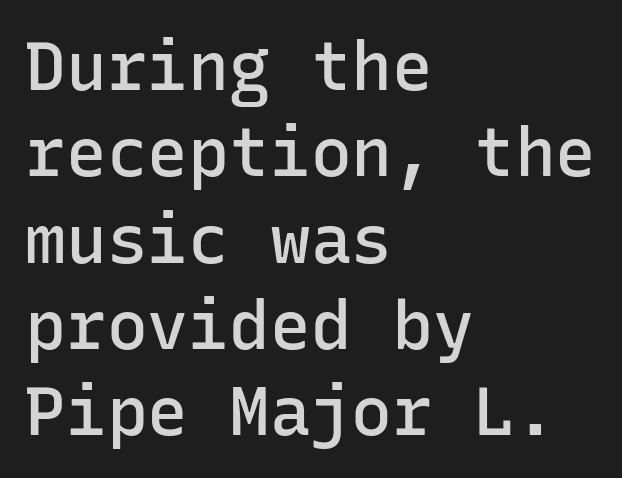
The image shows 68 px semibold sans-serif type, upright, monospaced; set left-aligned, normal line spacing (1.27x), normal letter spacing, not underlined; low stroke contrast and a medium x-height.
